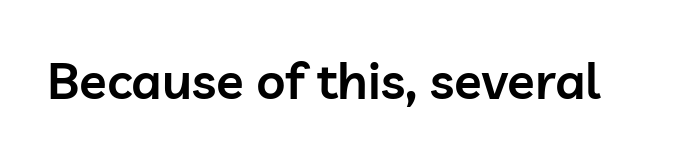
The image shows 51 px semibold sans-serif type, upright; set normal letter spacing, not underlined; low stroke contrast and a medium x-height.
